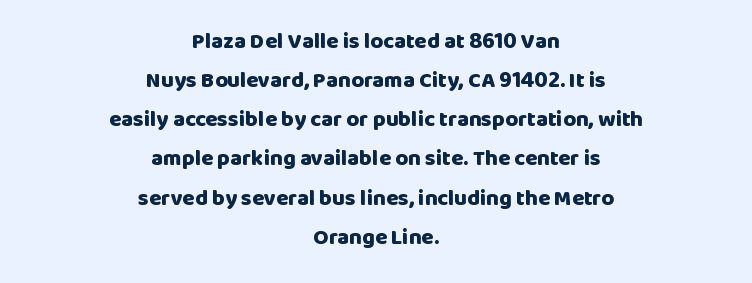
The image shows 22 px bold type, upright; set centered, line spacing 1.78x, normal letter spacing, not underlined.
